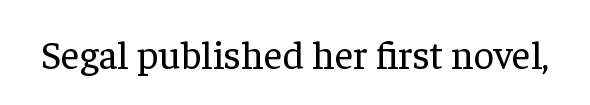
Examine the stroke ends and you'll spot serifs. Note the varied advance widths — an 'i' is clearly narrower than an 'm'. Caption: standard tracking, unaltered. This sample uses an upright cut, with every glyph sitting square on the baseline. The gap between lines stays unmarked. The font sits on the lighter half of the weight spectrum, regular included.
